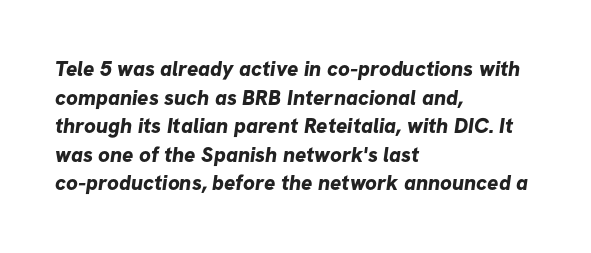
The image shows 21 px bold type; set left-aligned, normal line spacing (1.36x), normal letter spacing, not underlined.
